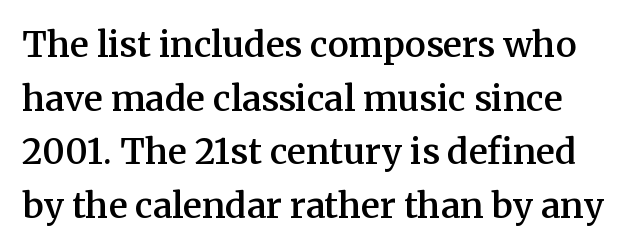
The image shows 35 px semibold serif type, upright; set normal line spacing (1.53x), normal letter spacing, not underlined; medium stroke contrast and a medium x-height.
